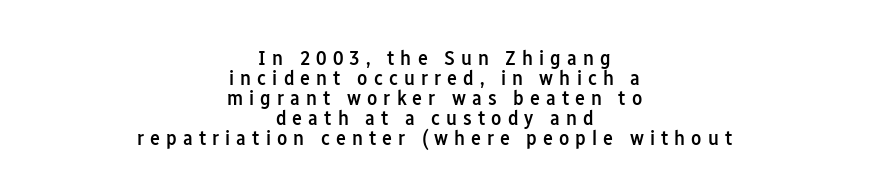
{"italic": "no", "bold": "semi", "underline": "no", "align": "center", "line_spacing": "tight", "line_spacing_ratio": 0.95, "letter_spacing": "wide", "letter_spacing_em": 0.29, "glyph_px": 21}
